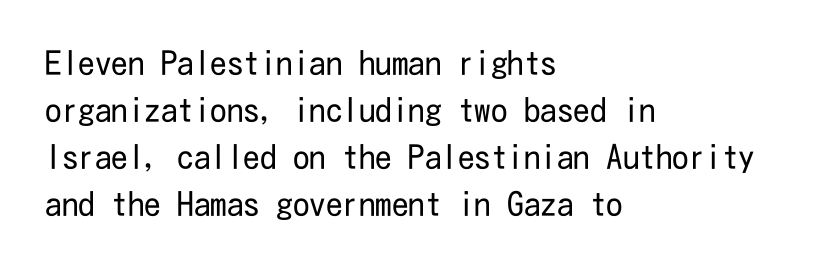
The image shows 33 px regular-weight, condensed sans-serif type, upright; set left-aligned, normal line spacing (1.42x), normal letter spacing, not underlined; low stroke contrast and a medium x-height.
